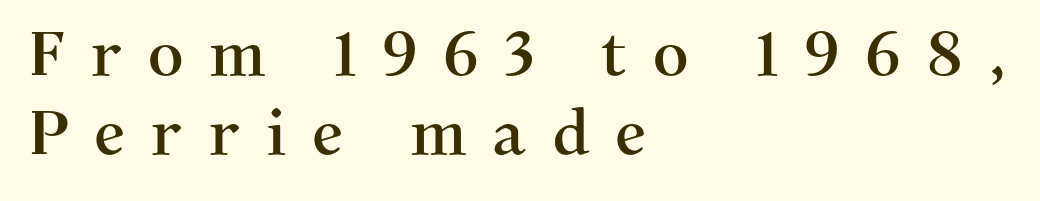
Lines of text with bare space underneath. These lines are rendered in a variable-pitch font. The type is letterspaced generously, with wide tracking. The text block is weighted toward the left margin, trailing off unevenly rightward.
